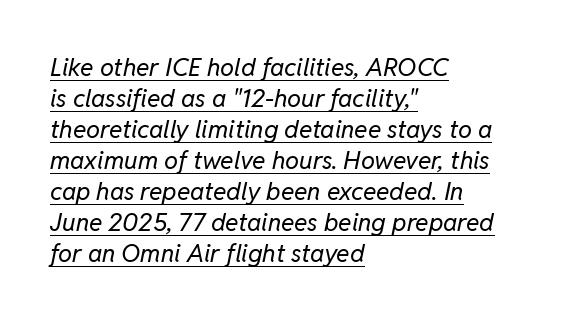
The image shows 25 px text type, italic (leaning right); set left-aligned, line spacing 1.24x, normal letter spacing, underlined.
